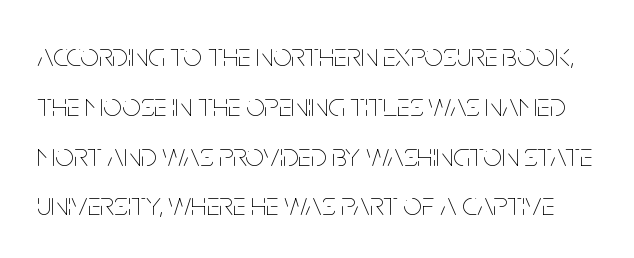
Q: Is the text bold? A: No.
Q: Is the text italic (slanted)? A: No, it is upright.
Q: Is the text underlined? A: No.
Q: Is the spacing between letters normal or unusually wide? A: Normal.
Q: Is the spacing between lines tight, normal or loose? A: Normal.
Q: Width (condensed, normal, or wide)? A: Condensed.
Q: Stroke contrast? A: Low.
Q: x-height? A: Large.
Q: Monospaced? A: No.
